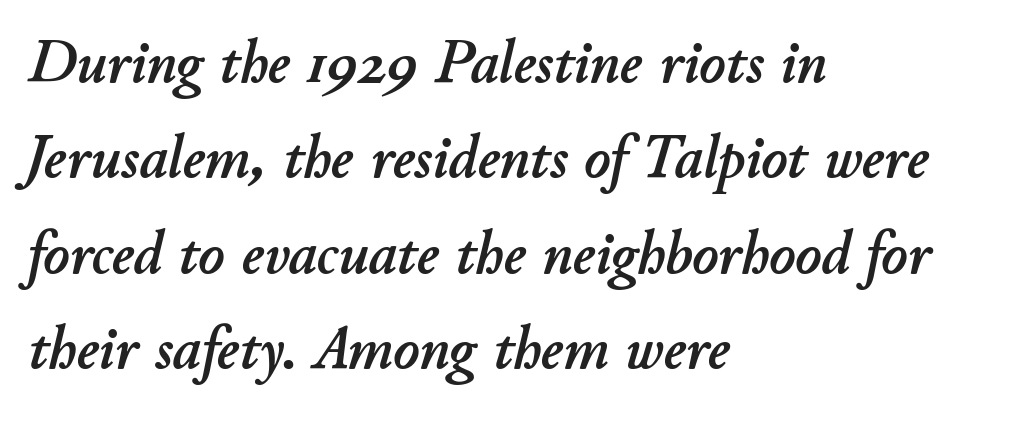
{"italic": "yes", "lean": "right", "slant_degrees": 11, "width": "normal", "stroke_contrast": "low", "x_height": "small", "monospaced": "no", "underline": "no", "align": "left", "line_spacing": "normal", "line_spacing_ratio": 1.54, "letter_spacing": "normal", "letter_spacing_em": 0.0, "glyph_px": 62}
